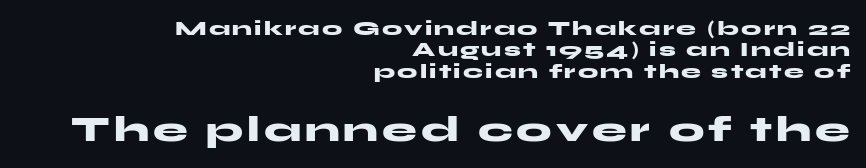
Check where the strokes stop: nothing finishes them off — pure sans. A typesetter would mark this as roman, not italic. Notice how descenders almost collide with the ascenders below — that's tight leading. Does the bottom block carry the larger type? Yes, it does. The letters advance in unequal steps, a hallmark of proportional type.
